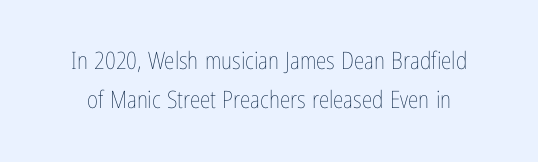
{"italic": "no", "bold": "no", "underline": "no", "line_spacing": "normal", "line_spacing_ratio": 1.61, "letter_spacing": "normal", "letter_spacing_em": 0.0, "glyph_px": 24}
